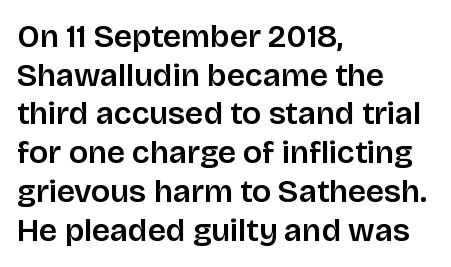
The image shows 32 px sans-serif type, upright; set left-aligned, line spacing 1.21x, normal letter spacing, not underlined; low stroke contrast and a large x-height.
